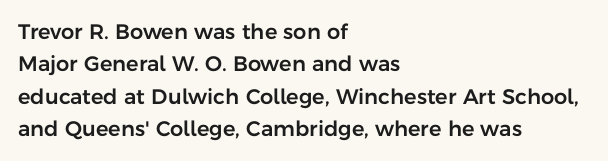
The image shows 21 px text type, upright; set left-aligned, normal line spacing (1.54x), normal letter spacing, not underlined.
